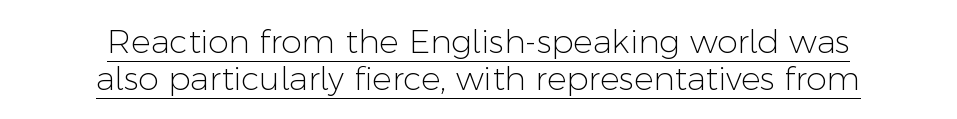
Q: Is the text bold? A: No.
Q: Is the text italic (slanted)? A: No, it is upright.
Q: Is the typeface a serif or a sans-serif typeface? A: Sans-serif.
Q: Is the text underlined? A: Yes.
Q: How is the paragraph aligned? A: Centered.
Q: Is the spacing between letters normal or unusually wide? A: Normal.
Q: Is the spacing between lines tight, normal or loose? A: Tight.
Q: Width (condensed, normal, or wide)? A: Normal.
Q: Stroke contrast? A: Low.
Q: x-height? A: Medium.
Q: Monospaced? A: No.
